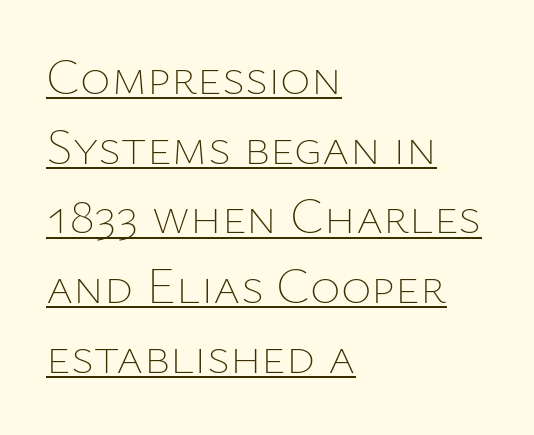
A typesetter would call this zero additional tracking. Underlining? Definitely there. This reads as an unemphasized weight, regular at the heaviest. These lines are rendered in a variable-pitch font. One-word summary of the alignment: left.
